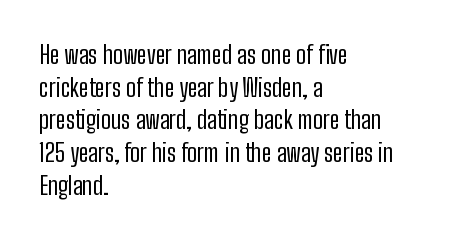
The image shows 25 px text type, upright; set left-aligned, normal line spacing (1.31x), normal letter spacing, not underlined.
